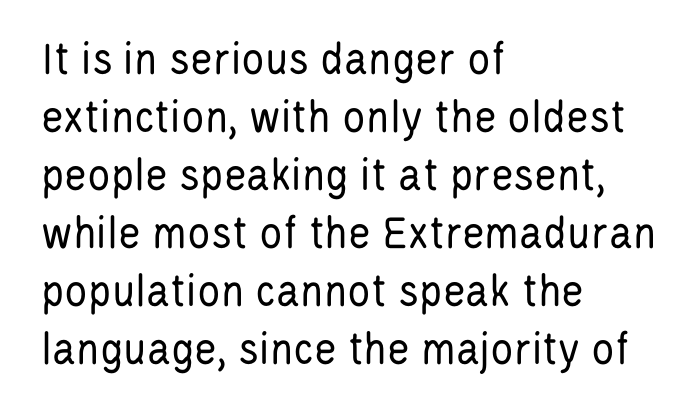
Q: Is the text bold? A: No.
Q: Is the text italic (slanted)? A: No, it is upright.
Q: Is the typeface a serif or a sans-serif typeface? A: Sans-serif.
Q: Is the text underlined? A: No.
Q: How is the paragraph aligned? A: Left-aligned.
Q: Is the spacing between letters normal or unusually wide? A: Normal.
Q: Width (condensed, normal, or wide)? A: Condensed.
Q: Stroke contrast? A: Low.
Q: x-height? A: Large.
Q: Monospaced? A: No.
